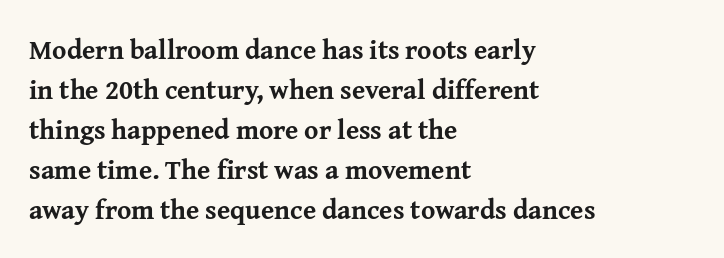
{"italic": "no", "bold": "yes", "underline": "no", "align": "left", "line_spacing": "normal", "line_spacing_ratio": 1.48, "letter_spacing": "normal", "letter_spacing_em": 0.0, "glyph_px": 27}
